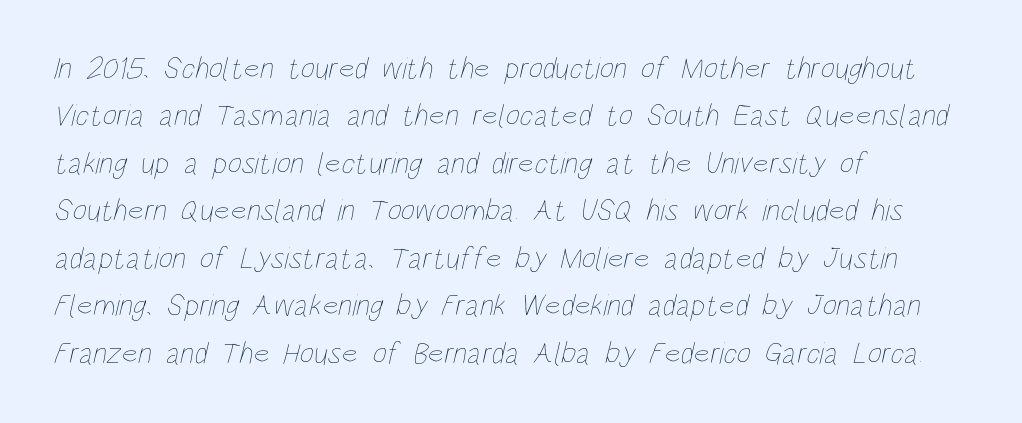
Q: Is the text bold? A: No.
Q: Is the text underlined? A: No.
Q: How is the paragraph aligned? A: Left-aligned.
Q: Is the spacing between letters normal or unusually wide? A: Normal.
Q: Is the spacing between lines tight, normal or loose? A: Normal.
Q: Width (condensed, normal, or wide)? A: Condensed.
Q: Stroke contrast? A: Low.
Q: x-height? A: Large.
Q: Monospaced? A: No.
